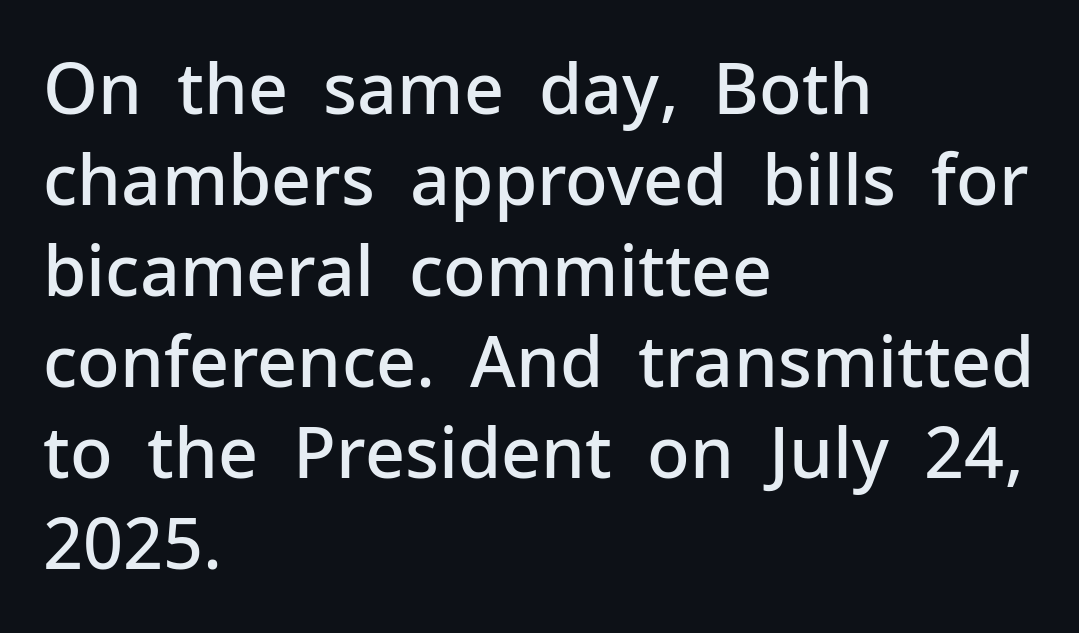
{"serif": "no", "italic": "no", "bold": "semi", "weight": "semibold", "width": "normal", "stroke_contrast": "low", "x_height": "medium", "monospaced": "no", "underline": "no", "align": "left", "line_spacing": "normal", "line_spacing_ratio": 1.3, "letter_spacing": "normal", "letter_spacing_em": 0.0, "glyph_px": 70}
